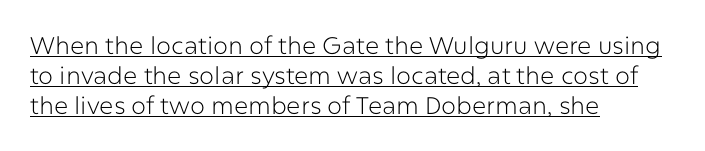
The letterforms sit shoulder to shoulder at normal distance. This sample is left-justified, so line endings fall wherever the words run out. Notice how a bar underscores the lettering throughout. Every stem runs plumb, perpendicular to the baseline. Baseline-to-baseline distance is the conventional proportion of letter height.
